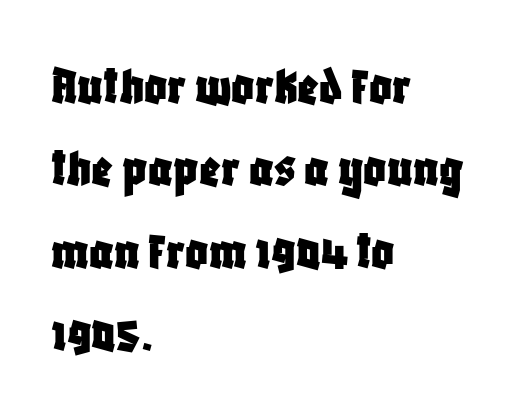
{"serif": "no", "italic": "no", "width": "condensed", "stroke_contrast": "low", "x_height": "large", "monospaced": "no", "underline": "no", "align": "left", "line_spacing": "normal", "line_spacing_ratio": 1.47, "letter_spacing": "normal", "letter_spacing_em": 0.0, "glyph_px": 56}
